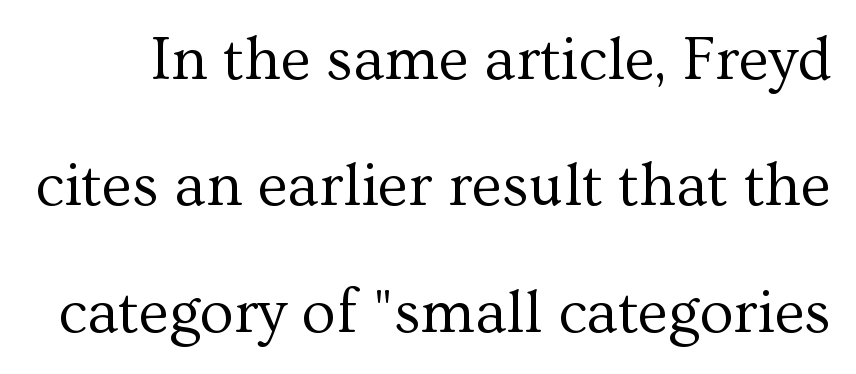
Q: Is the text bold? A: No.
Q: Is the text italic (slanted)? A: No, it is upright.
Q: Is the typeface a serif or a sans-serif typeface? A: Serif.
Q: Is the text underlined? A: No.
Q: Is the spacing between letters normal or unusually wide? A: Normal.
Q: Is the spacing between lines tight, normal or loose? A: Loose.
Q: Width (condensed, normal, or wide)? A: Normal.
Q: Stroke contrast? A: Medium.
Q: x-height? A: Medium.
Q: Monospaced? A: No.
